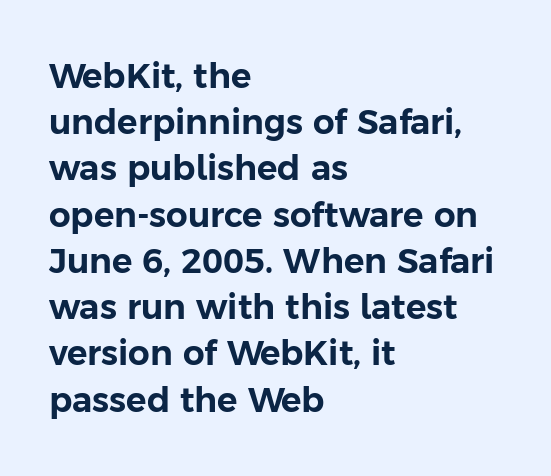
The image shows 34 px sans-serif type, upright; set left-aligned, normal line spacing (1.36x), normal letter spacing, not underlined; low stroke contrast and a medium x-height.
